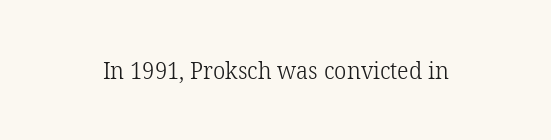
Only glyphs here, with clear space below each row. Notice how the stems are strictly vertical — no italics here. Between one letter and the next there's only the usual sliver of space. Is this a heavy cut? Hardly; it is regular or lighter.
